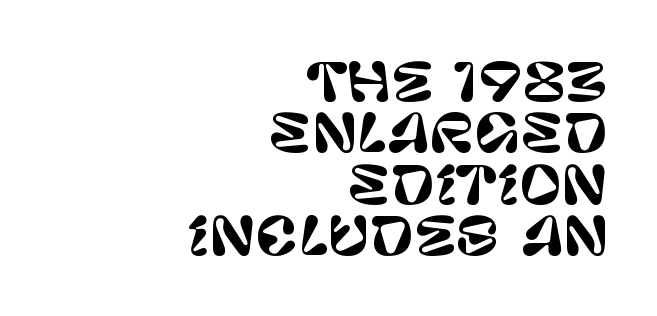
The image shows 52 px sans-serif type; set right-aligned, tight line spacing (0.99x), normal letter spacing, not underlined; low stroke contrast and a large x-height.
